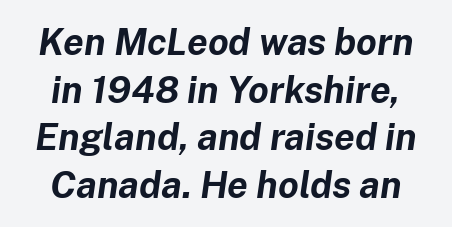
The image shows 37 px bold type, italic (leaning right); set centered, normal line spacing (1.29x), normal letter spacing, not underlined; low stroke contrast and a medium x-height.
